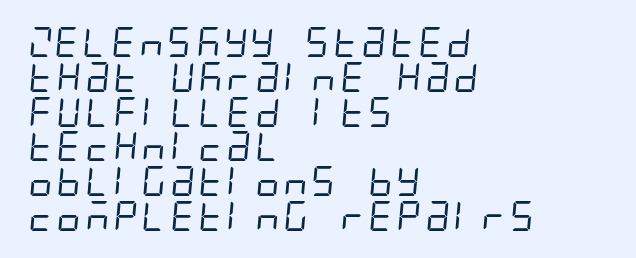
{"serif": "no", "bold": "no", "weight": "regular", "width": "condensed", "stroke_contrast": "low", "x_height": "large", "underline": "no", "align": "left", "line_spacing_ratio": 1.16, "letter_spacing": "normal", "letter_spacing_em": 0.0, "glyph_px": 30}
